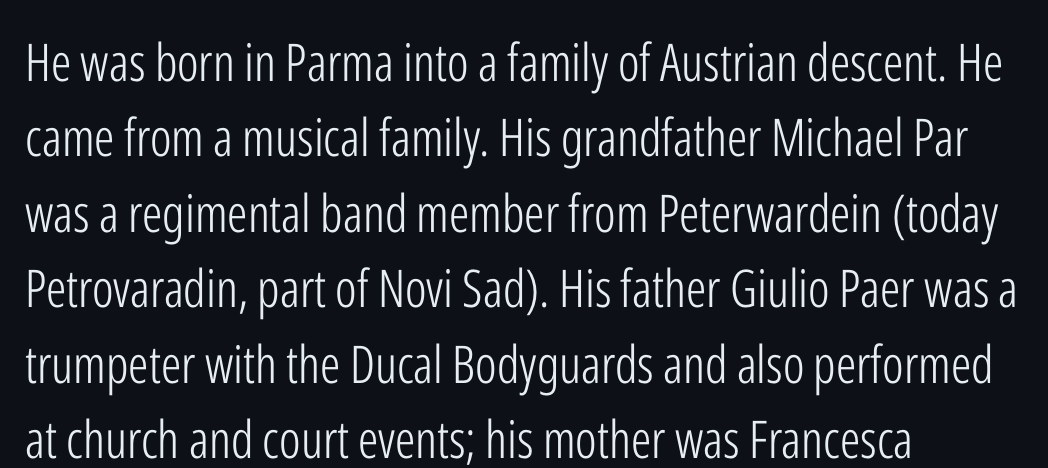
{"serif": "no", "italic": "no", "bold": "no", "weight": "light", "width": "condensed", "stroke_contrast": "low", "x_height": "medium", "monospaced": "no", "underline": "no", "align": "left", "line_spacing": "normal", "line_spacing_ratio": 1.45, "letter_spacing": "normal", "letter_spacing_em": 0.0, "glyph_px": 52}
